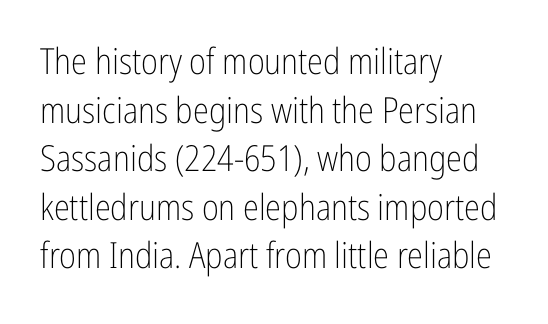
Q: Is the text bold? A: No.
Q: Is the text italic (slanted)? A: No, it is upright.
Q: Is the typeface a serif or a sans-serif typeface? A: Sans-serif.
Q: Is the text underlined? A: No.
Q: How is the paragraph aligned? A: Left-aligned.
Q: Is the spacing between letters normal or unusually wide? A: Normal.
Q: Is the spacing between lines tight, normal or loose? A: Normal.
Q: Width (condensed, normal, or wide)? A: Condensed.
Q: Stroke contrast? A: Low.
Q: x-height? A: Medium.
Q: Monospaced? A: No.
